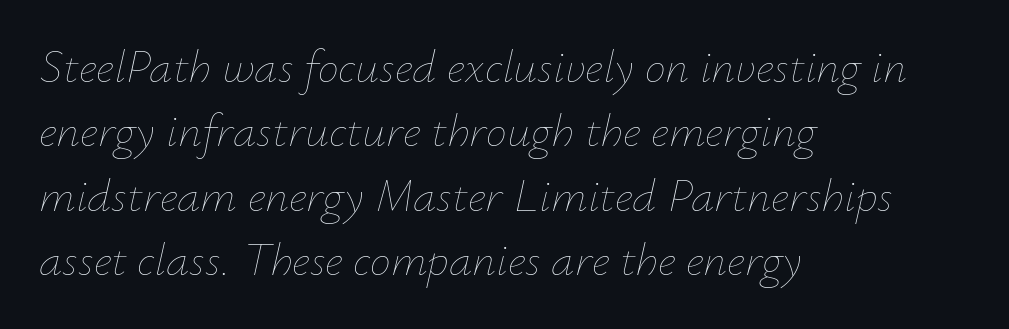
Q: Is the text bold? A: No.
Q: Is the text italic (slanted)? A: Yes, it leans right by about 12 degrees.
Q: Is the text underlined? A: No.
Q: How is the paragraph aligned? A: Left-aligned.
Q: Is the spacing between letters normal or unusually wide? A: Normal.
Q: Is the spacing between lines tight, normal or loose? A: Normal.
Q: Width (condensed, normal, or wide)? A: Normal.
Q: Stroke contrast? A: Low.
Q: x-height? A: Small.
Q: Monospaced? A: No.
